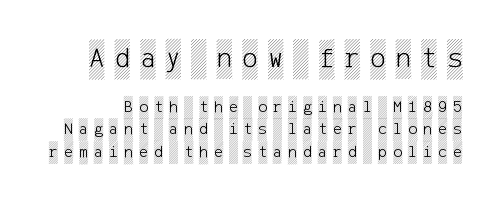
The image shows 29 px condensed type, upright; set normal line spacing (1.31x), unusually wide letter spacing (+0.35 em), not underlined; the first (top) block is 1.71x larger; a large x-height.
